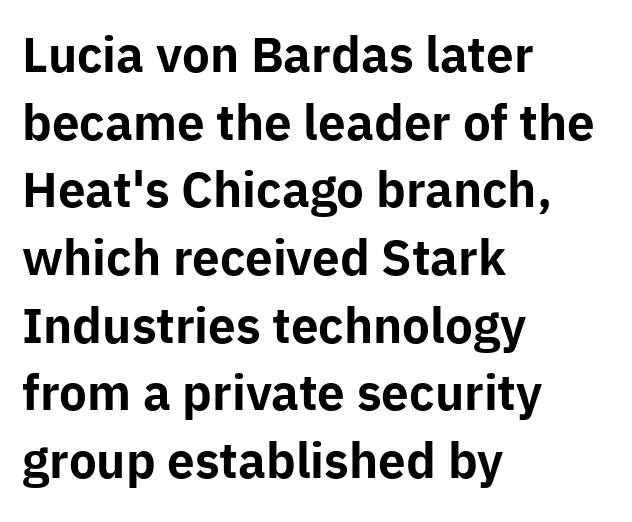
The letters advance in unequal steps, a hallmark of proportional type. Rows of type keep a routine distance in the vertical direction. As a designer I'd log this as weight 700, bold. Compared with a centered layout, this one pins lines to the left instead. The type is set solid horizontally, with unmodified tracking.
